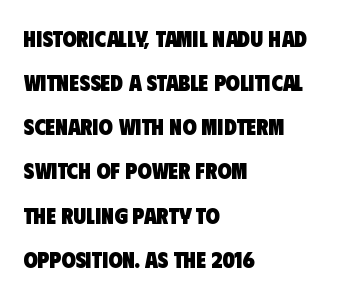
{"bold": "yes", "underline": "no", "align": "left", "line_spacing": "loose", "line_spacing_ratio": 1.92, "letter_spacing": "normal", "letter_spacing_em": 0.0, "glyph_px": 23}
